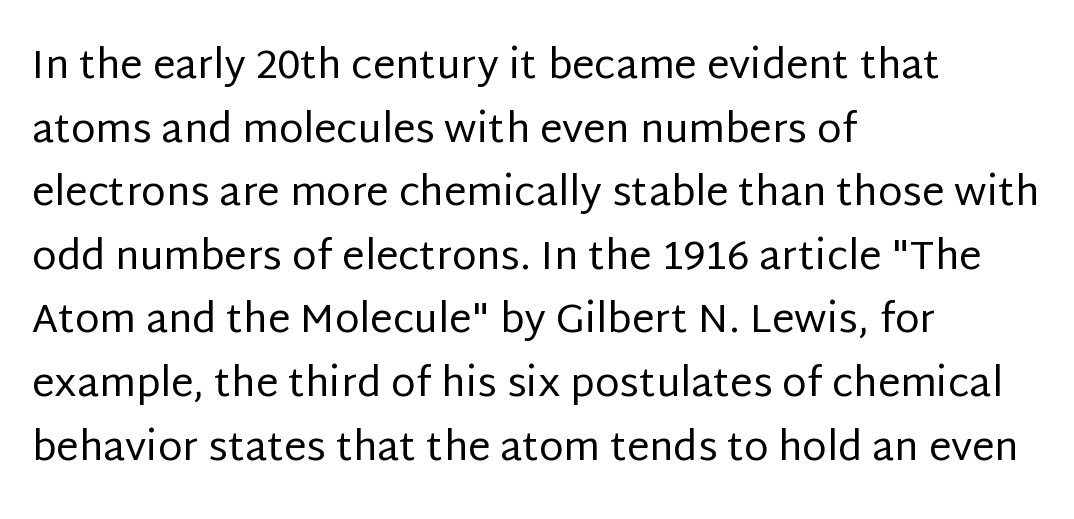
Q: Is the text bold? A: No.
Q: Is the text italic (slanted)? A: No, it is upright.
Q: Is the typeface a serif or a sans-serif typeface? A: Sans-serif.
Q: Is the text underlined? A: No.
Q: How is the paragraph aligned? A: Left-aligned.
Q: Is the spacing between letters normal or unusually wide? A: Normal.
Q: Is the spacing between lines tight, normal or loose? A: Normal.
Q: Width (condensed, normal, or wide)? A: Normal.
Q: Stroke contrast? A: Low.
Q: x-height? A: Large.
Q: Monospaced? A: No.
